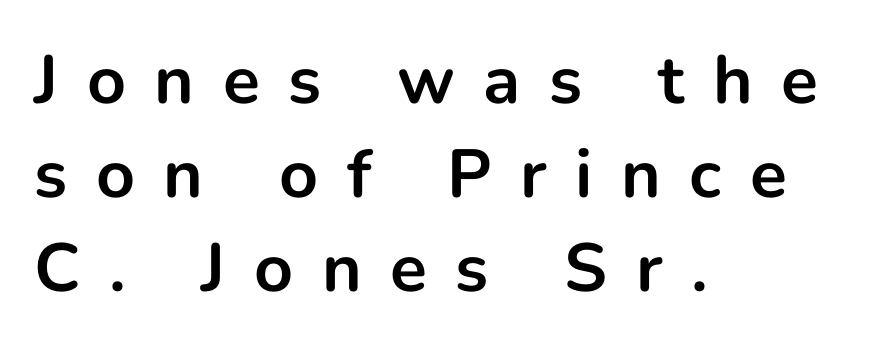
The image shows 68 px bold sans-serif type, upright; set left-aligned, normal line spacing (1.38x), unusually wide letter spacing (+0.42 em), not underlined; low stroke contrast and a medium x-height.
